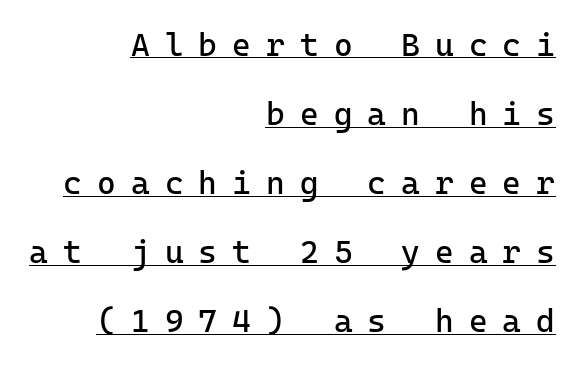
{"serif": "no", "italic": "no", "bold": "no", "weight": "regular", "width": "normal", "stroke_contrast": "low", "x_height": "medium", "monospaced": "yes", "underline": "yes", "align": "right", "line_spacing": "loose", "line_spacing_ratio": 2.16, "letter_spacing": "wide", "letter_spacing_em": 0.47, "glyph_px": 32}
